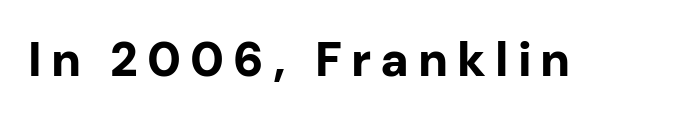
Q: Is the text bold? A: Yes.
Q: Is the text italic (slanted)? A: No, it is upright.
Q: Is the typeface a serif or a sans-serif typeface? A: Sans-serif.
Q: Is the text underlined? A: No.
Q: Width (condensed, normal, or wide)? A: Normal.
Q: Stroke contrast? A: Low.
Q: x-height? A: Medium.
Q: Monospaced? A: No.
